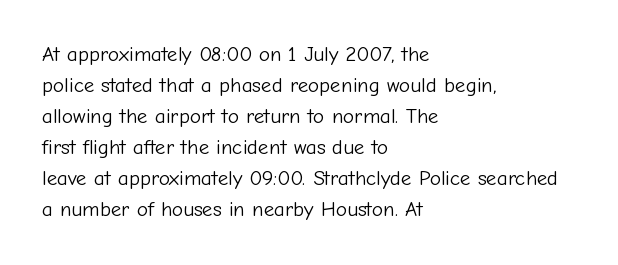
No chunkiness to these letters — they're not bold. The area under the type is left untouched. This rendering uses left alignment, leaving the right contour irregular. The font's upright variant was chosen for this text. Compared with typical body copy, the letter spacing here is the same.
